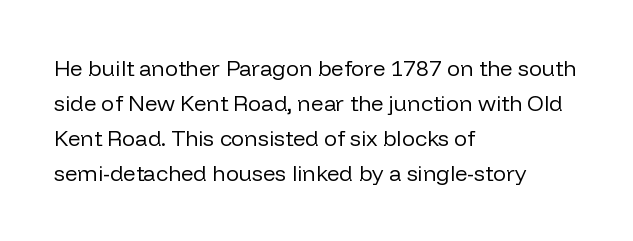
The image shows 22 px text type, upright; set left-aligned, normal line spacing (1.59x), normal letter spacing, not underlined.
